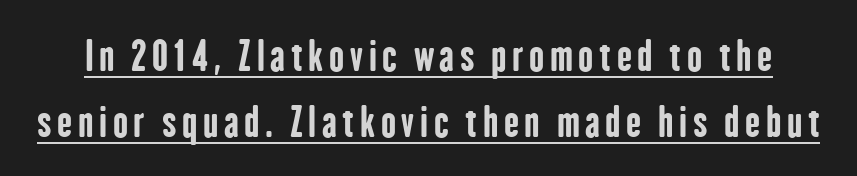
What kind of face is this? One without serifs — a sans. The typesetting leans heavy: a genuine bold. The leading is moderate, giving the passage an even texture. A typographer would call this underscored text. The lettering stays uniformly vertical, giving the passage a roman look. Here the designer chose a conventional face with non-uniform glyph widths.
